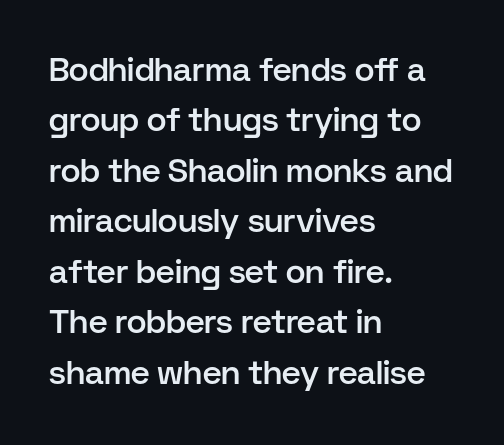
Q: Is the text bold? A: Semi-bold.
Q: Is the text italic (slanted)? A: No, it is upright.
Q: Is the typeface a serif or a sans-serif typeface? A: Sans-serif.
Q: Is the text underlined? A: No.
Q: How is the paragraph aligned? A: Left-aligned.
Q: Is the spacing between letters normal or unusually wide? A: Normal.
Q: Is the spacing between lines tight, normal or loose? A: Normal.
Q: Width (condensed, normal, or wide)? A: Normal.
Q: Stroke contrast? A: Low.
Q: x-height? A: Medium.
Q: Monospaced? A: No.
